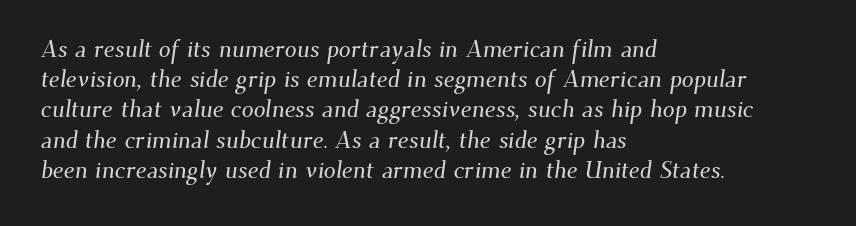
The image shows 24 px text type; set left-aligned, normal line spacing (1.26x), normal letter spacing, not underlined.
